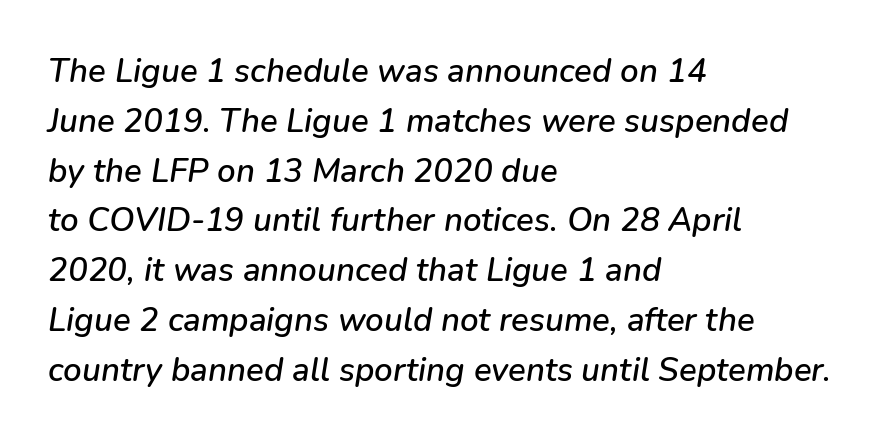
The image shows 33 px text type, italic (leaning right); set left-aligned, normal line spacing (1.51x), normal letter spacing, not underlined; low stroke contrast and a medium x-height.
